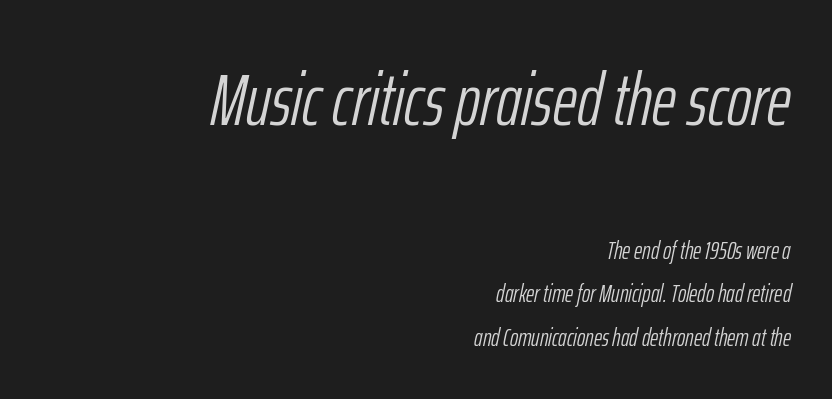
{"italic": "yes", "lean": "right", "slant_degrees": 12, "bold": "no", "weight": "light", "width": "condensed", "stroke_contrast": "low", "x_height": "medium", "monospaced": "no", "underline": "no", "align": "right", "line_spacing_ratio": 1.75, "letter_spacing": "normal", "letter_spacing_em": 0.0, "larger_block": "first", "size_ratio": 2.96, "glyph_px": 74}
